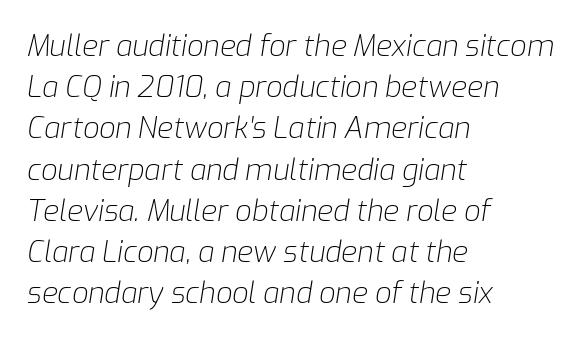
{"italic": "yes", "lean": "right", "slant_degrees": 9, "bold": "no", "weight": "light", "width": "normal", "stroke_contrast": "low", "x_height": "medium", "monospaced": "no", "underline": "no", "align": "left", "line_spacing": "normal", "line_spacing_ratio": 1.42, "letter_spacing": "normal", "letter_spacing_em": 0.0, "glyph_px": 29}
